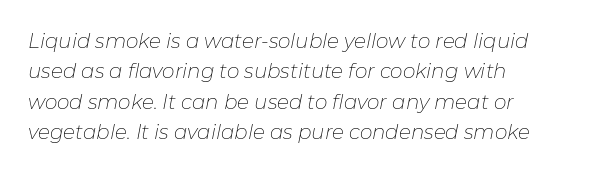
Q: Is the text bold? A: No.
Q: Is the text italic (slanted)? A: Yes, it leans right by about 11 degrees.
Q: Is the text underlined? A: No.
Q: How is the paragraph aligned? A: Left-aligned.
Q: Is the spacing between letters normal or unusually wide? A: Normal.
Q: Is the spacing between lines tight, normal or loose? A: Normal.
